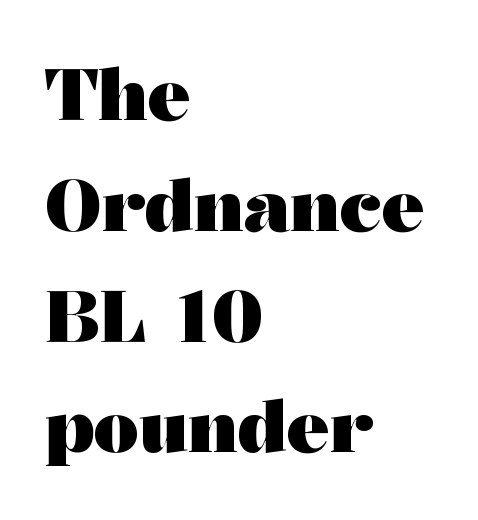
Q: Is the text bold? A: Yes.
Q: Is the text italic (slanted)? A: No, it is upright.
Q: Is the typeface a serif or a sans-serif typeface? A: Serif.
Q: Is the text underlined? A: No.
Q: How is the paragraph aligned? A: Left-aligned.
Q: Is the spacing between letters normal or unusually wide? A: Normal.
Q: Is the spacing between lines tight, normal or loose? A: Normal.
Q: Width (condensed, normal, or wide)? A: Wide.
Q: Stroke contrast? A: Medium.
Q: x-height? A: Medium.
Q: Monospaced? A: No.
